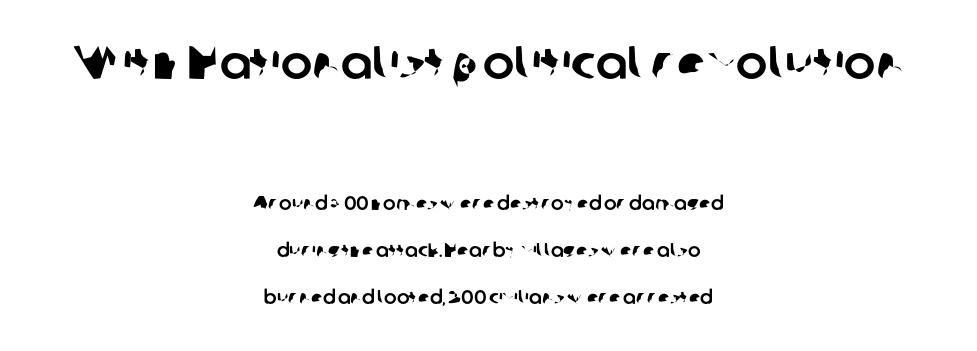
Q: Is the typeface a serif or a sans-serif typeface? A: Sans-serif.
Q: Is the text underlined? A: No.
Q: How is the paragraph aligned? A: Centered.
Q: Is the spacing between letters normal or unusually wide? A: Normal.
Q: Is the spacing between lines tight, normal or loose? A: Loose.
Q: Which block of text is set in a larger size, the first (top) or the second (bottom)? A: The first (top) one.
Q: Width (condensed, normal, or wide)? A: Normal.
Q: Stroke contrast? A: Low.
Q: x-height? A: Medium.
Q: Monospaced? A: No.
